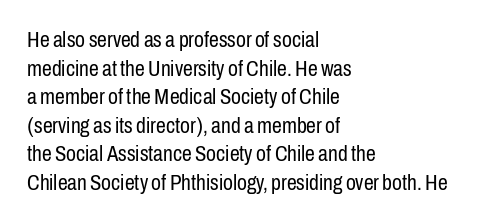
Check the space under the baseline: it is left empty. Characters follow at the spacing the type designer built in. These glyphs show unthickened strokes, regular width or finer. This is the regular roman posture of the typeface. A typesetter would call this leading conventional body-copy spacing. The compositor pushed each line to the left boundary.
